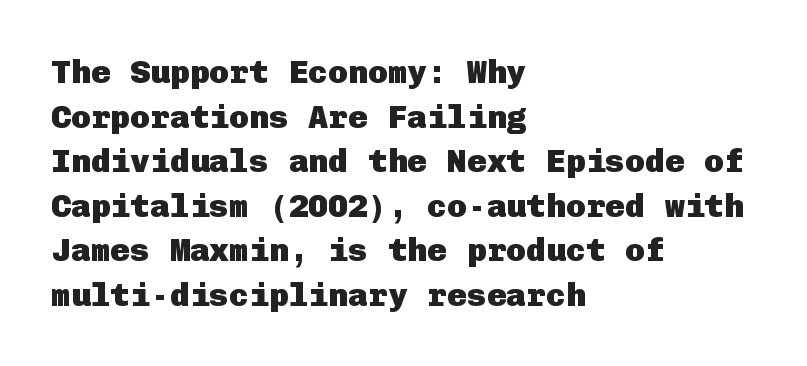
{"serif": "no", "italic": "no", "bold": "yes", "weight": "heavy", "width": "normal", "stroke_contrast": "low", "x_height": "medium", "underline": "no", "align": "left", "line_spacing": "normal", "line_spacing_ratio": 1.35, "letter_spacing": "normal", "letter_spacing_em": 0.0, "glyph_px": 33}
